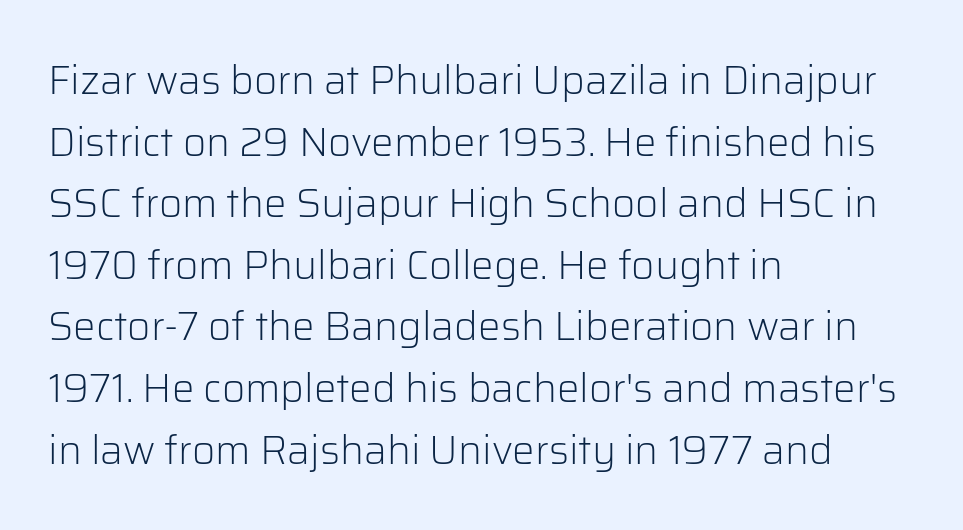
The image shows 40 px light sans-serif type, upright; set left-aligned, normal line spacing (1.54x), normal letter spacing, not underlined; low stroke contrast and a medium x-height.
